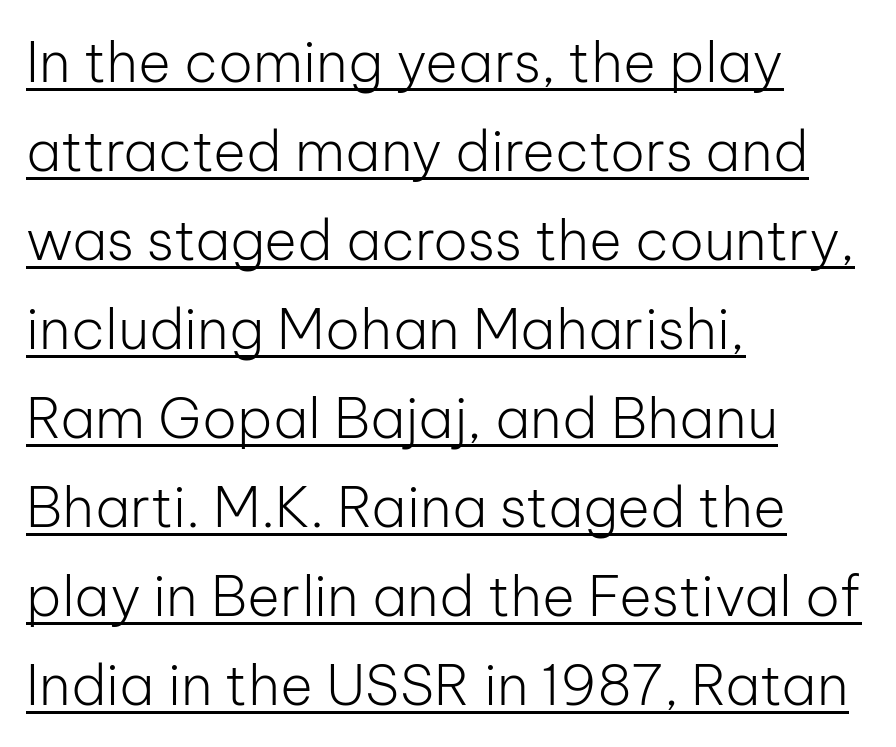
Spacing verdict: proportional, widths tailored to each character. Ink coverage per letter is moderate at most. The passage shown stacks its lines at a standard gap. The line texture is even and compact thanks to regular tracking. These characters rest on top of a visible drawn line.
